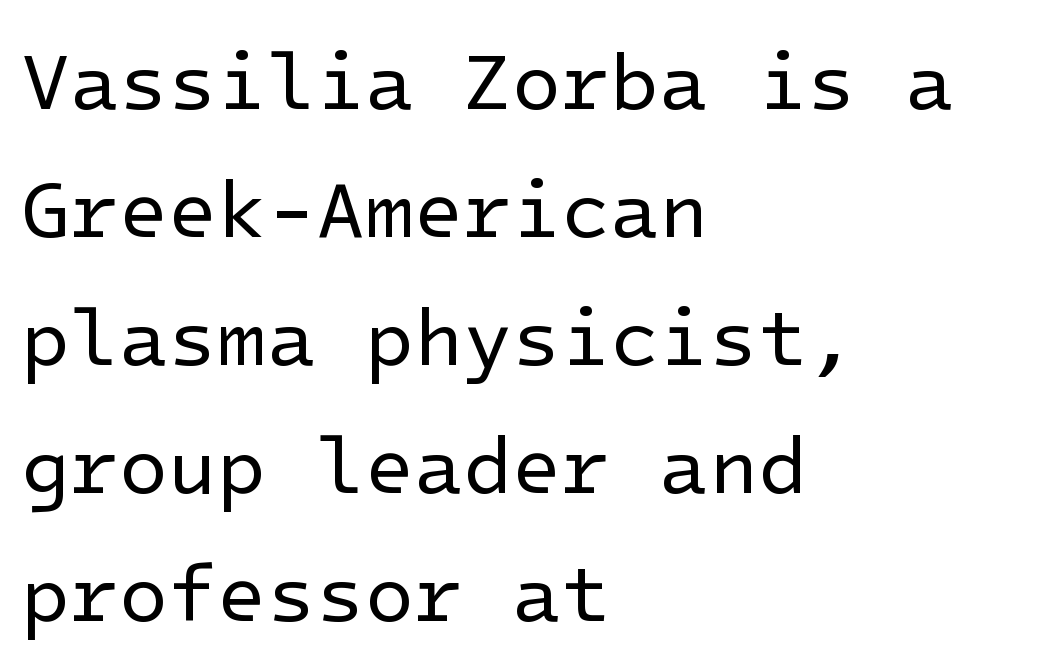
Caption: face not bold, strokes unweighted. A typesetter would call this zero additional tracking. The foot of each line stays bare and open. The designer left line spacing at the default. A typesetter would mark this as roman, not italic.
